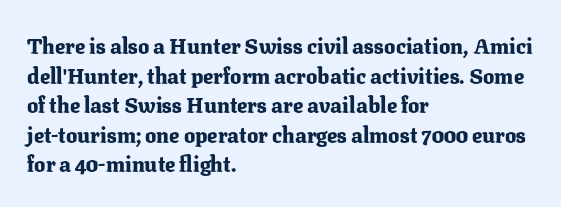
{"italic": "no", "bold": "yes", "underline": "no", "align": "left", "line_spacing": "normal", "line_spacing_ratio": 1.41, "letter_spacing": "normal", "letter_spacing_em": 0.0, "glyph_px": 21}
